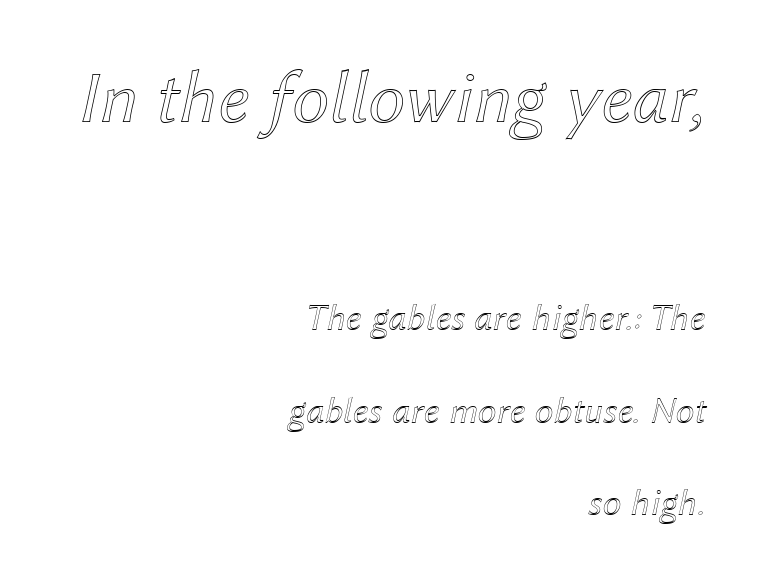
Q: Is the text italic (slanted)? A: Yes, it leans right by about 12 degrees.
Q: Is the text underlined? A: No.
Q: How is the paragraph aligned? A: Right-aligned.
Q: Is the spacing between letters normal or unusually wide? A: Normal.
Q: Is the spacing between lines tight, normal or loose? A: Loose.
Q: Which block of text is set in a larger size, the first (top) or the second (bottom)? A: The first (top) one.
Q: Width (condensed, normal, or wide)? A: Normal.
Q: x-height? A: Medium.
Q: Monospaced? A: No.
